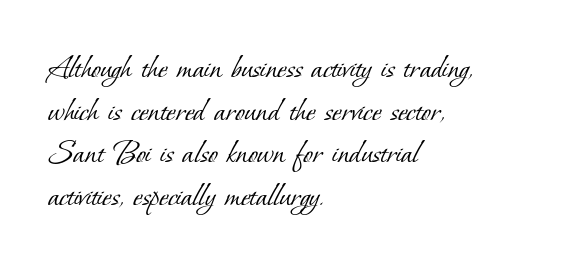
The image shows 35 px light serif type; set left-aligned, line spacing 1.22x, normal letter spacing, not underlined; low stroke contrast and a small x-height.
